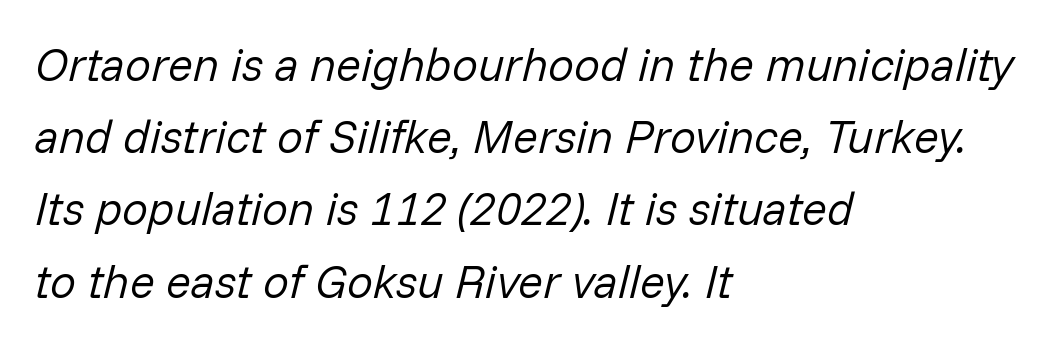
The image shows 46 px regular-weight type, italic (leaning right); set left-aligned, normal line spacing (1.57x), normal letter spacing, not underlined; low stroke contrast and a medium x-height.
